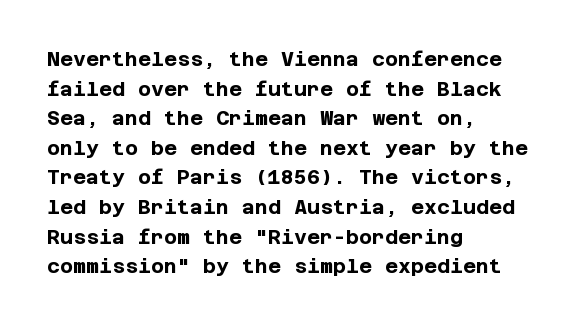
The image shows 20 px bold type, upright; set left-aligned, normal line spacing (1.48x), normal letter spacing, not underlined.
